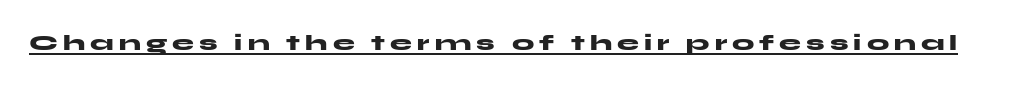
I'd describe the lettering as bold — thick and assertive. In designer terms, the underline attribute is active on this setting. Notice how the stems are strictly vertical — no italics here. Students, note that the glyphs here are deliberately spaced far apart.
